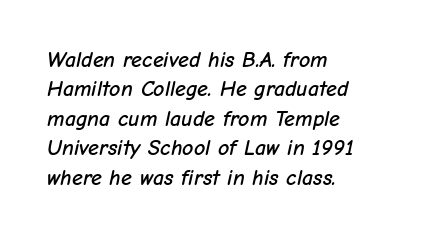
The setting favours the left margin, as ordinary paragraphs usually do. What's the leading like? Ordinary, nothing unusual. Between one letter and the next there's only the usual sliver of space. It's the slanting kind of type. A bare baseline throughout the passage.
